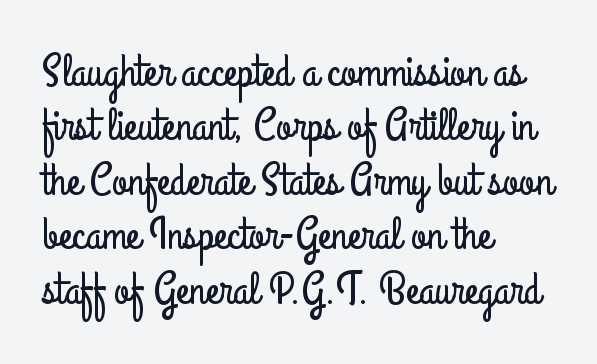
Descenders are the only things crossing below the line. Note the varied advance widths — an 'i' is clearly narrower than an 'm'. Tracking value appears to be zero — textbook default spacing. The face used here is a sans, in the tradition of grotesques and geometrics. Alignment: flush left.
